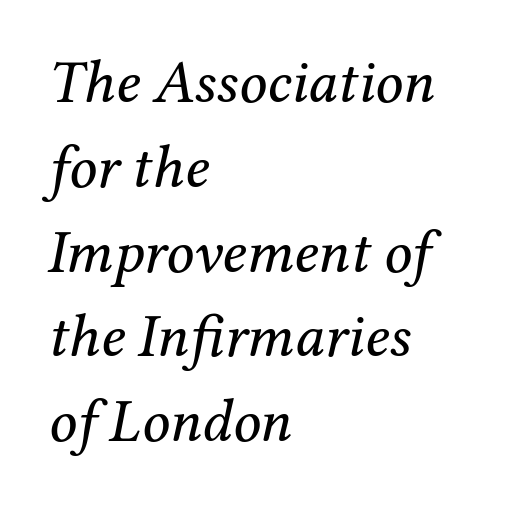
The specimen omits any rule beneath the text block's lines. Notice how the stems are inclined rather than vertical — that's the hallmark of italics. These lines are rendered in a variable-pitch font. Is there much room between lines? A standard amount, neither cramped nor airy.
